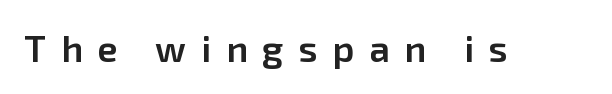
The image shows 37 px semibold sans-serif type, upright; set unusually wide letter spacing (+0.4 em), not underlined; low stroke contrast and a medium x-height.
